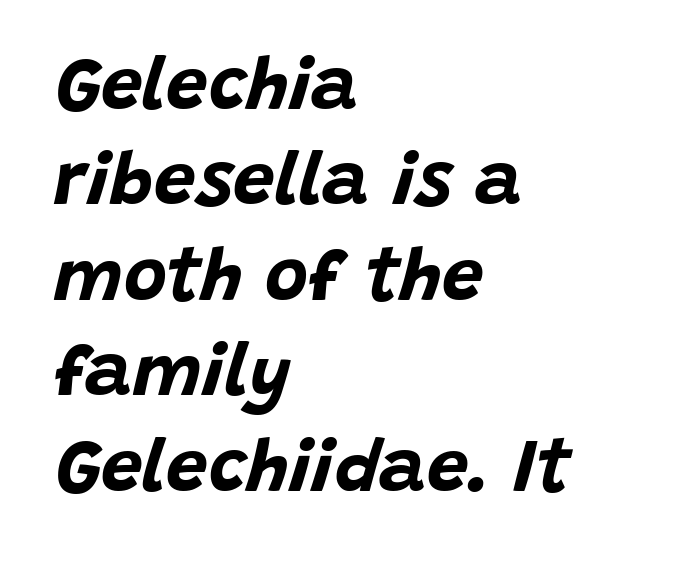
{"italic": "yes", "lean": "right", "slant_degrees": 15, "bold": "yes", "weight": "bold", "width": "normal", "stroke_contrast": "low", "x_height": "large", "monospaced": "no", "underline": "no", "align": "left", "line_spacing": "normal", "line_spacing_ratio": 1.29, "letter_spacing": "normal", "letter_spacing_em": 0.0, "glyph_px": 74}
